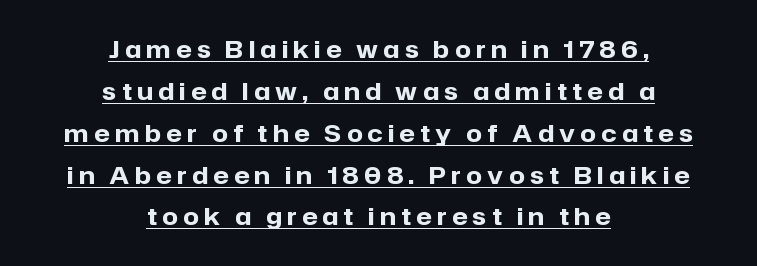
A full-strength bold gives these letters their thick strokes. Does a line run under the words? Yes, clearly. The lines are quadded center. How are the letters spaced? Widely, with obvious added tracking.
